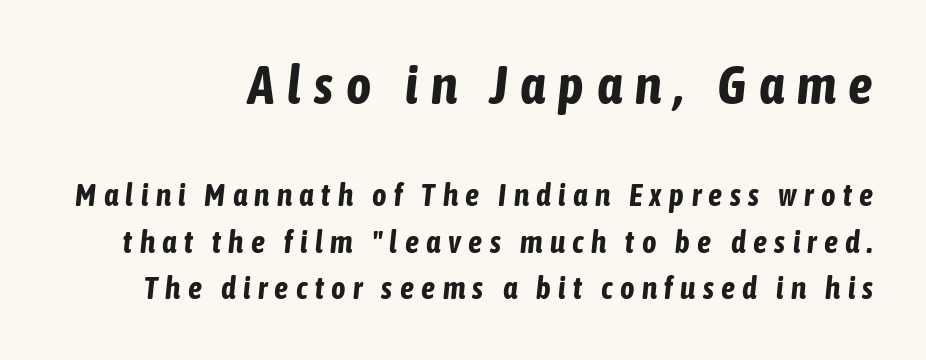
{"italic": "yes", "lean": "right", "slant_degrees": 6, "bold": "yes", "weight": "bold", "width": "condensed", "stroke_contrast": "low", "x_height": "medium", "monospaced": "no", "underline": "no", "line_spacing": "normal", "line_spacing_ratio": 1.5, "letter_spacing": "wide", "letter_spacing_em": 0.24, "larger_block": "first", "size_ratio": 1.74, "glyph_px": 54}
